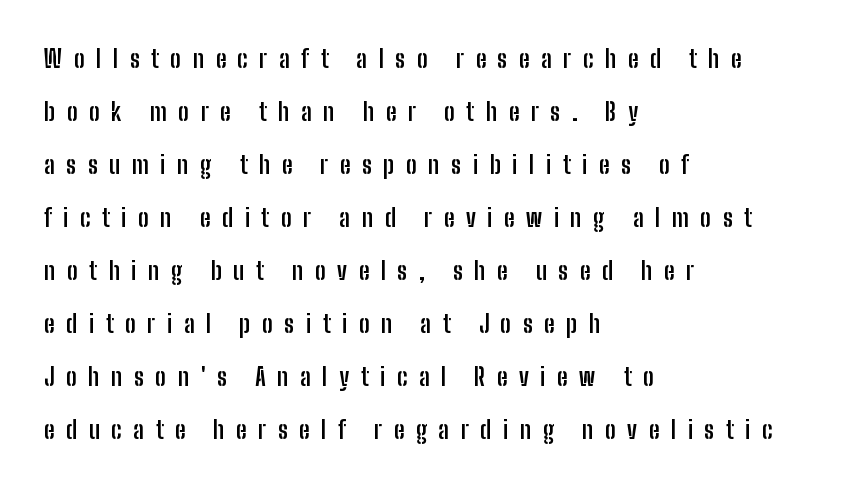
The image shows 24 px bold type, upright; set left-aligned, loose line spacing (2.21x), unusually wide letter spacing (+0.48 em), not underlined.
